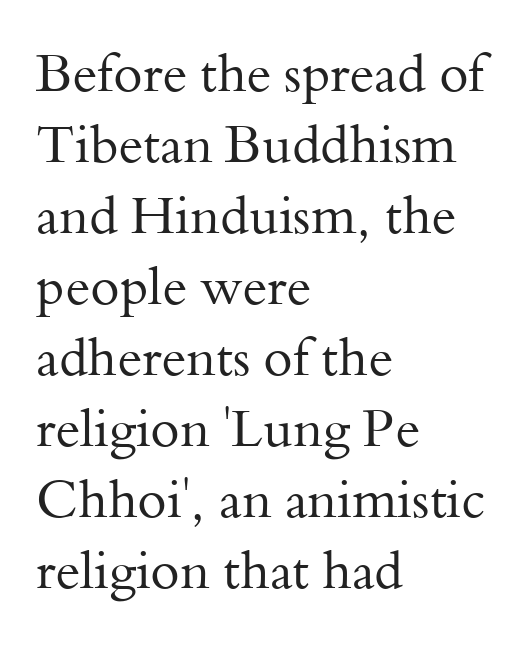
{"serif": "yes", "italic": "no", "bold": "no", "weight": "regular", "width": "normal", "stroke_contrast": "medium", "x_height": "small", "monospaced": "no", "underline": "no", "align": "left", "line_spacing": "normal", "line_spacing_ratio": 1.34, "letter_spacing": "normal", "letter_spacing_em": 0.0, "glyph_px": 53}
